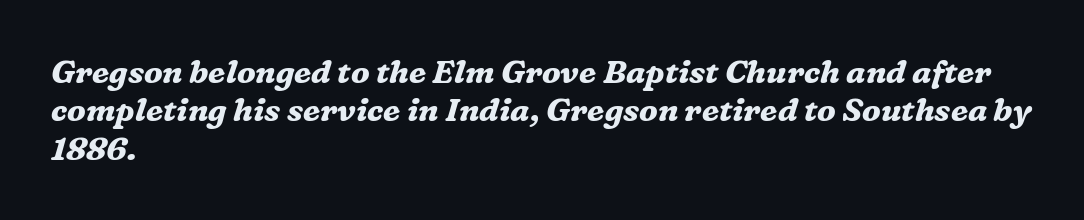
The image shows 32 px bold serif type, italic (leaning right); set left-aligned, line spacing 1.2x, normal letter spacing, not underlined; medium stroke contrast and a medium x-height.
